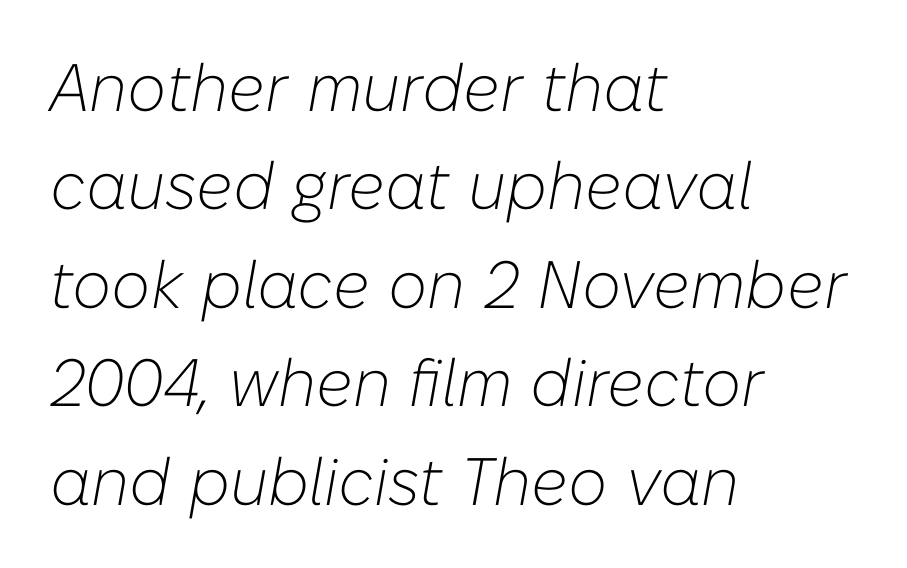
Q: Is the text bold? A: No.
Q: Is the text italic (slanted)? A: Yes, it leans right by about 10 degrees.
Q: Is the text underlined? A: No.
Q: How is the paragraph aligned? A: Left-aligned.
Q: Is the spacing between letters normal or unusually wide? A: Normal.
Q: Is the spacing between lines tight, normal or loose? A: Normal.
Q: Width (condensed, normal, or wide)? A: Normal.
Q: Stroke contrast? A: Low.
Q: x-height? A: Medium.
Q: Monospaced? A: No.
